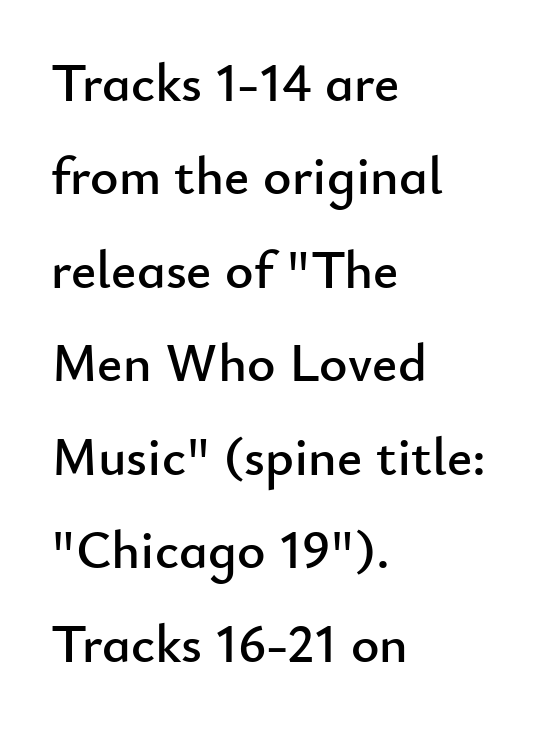
Q: Is the text italic (slanted)? A: No, it is upright.
Q: Is the typeface a serif or a sans-serif typeface? A: Sans-serif.
Q: Is the text underlined? A: No.
Q: How is the paragraph aligned? A: Left-aligned.
Q: Is the spacing between letters normal or unusually wide? A: Normal.
Q: Width (condensed, normal, or wide)? A: Normal.
Q: Stroke contrast? A: Low.
Q: x-height? A: Small.
Q: Monospaced? A: No.
